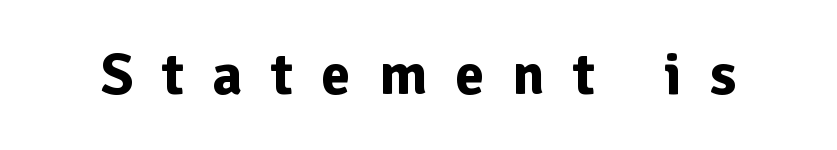
Q: Is the text bold? A: Yes.
Q: Is the text italic (slanted)? A: No, it is upright.
Q: Is the typeface a serif or a sans-serif typeface? A: Sans-serif.
Q: Is the text underlined? A: No.
Q: Is the spacing between letters normal or unusually wide? A: Unusually wide.
Q: Width (condensed, normal, or wide)? A: Normal.
Q: Stroke contrast? A: Low.
Q: x-height? A: Medium.
Q: Monospaced? A: No.
